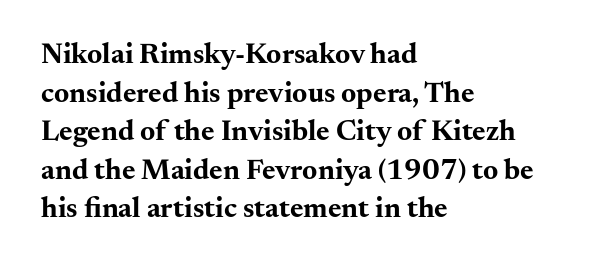
Left-aligned paragraph, ragged on the right. A dark, heavy texture on the line: the type is bold. The designer left line spacing at the default. Type without underlining. Here the designer chose a conventional face with non-uniform glyph widths.
